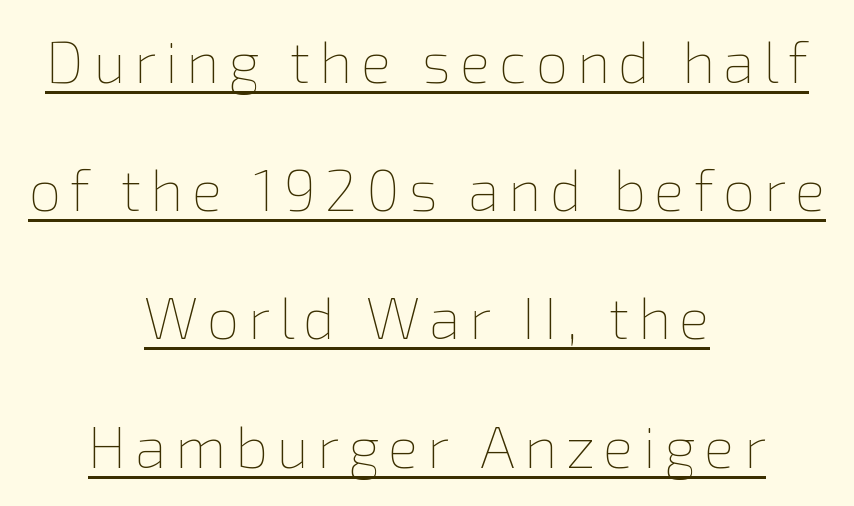
This is the regular roman posture of the typeface. Each stroke keeps to a modest, everyday thickness or less. The face used here is proportionally spaced, like ordinary book or web type. Each new line begins a long way beneath the previous one. The sample's only ornament is a line tracing under the words.
